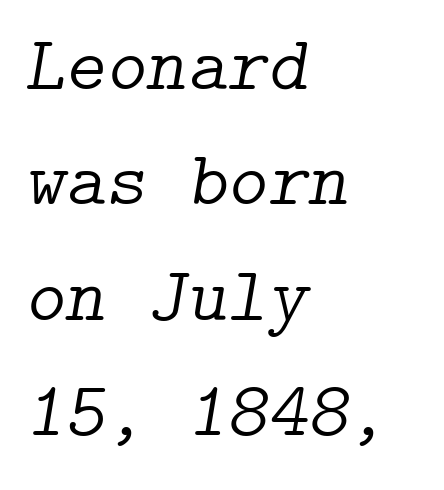
Q: Is the text bold? A: No.
Q: Is the text italic (slanted)? A: Yes, it leans right by about 9 degrees.
Q: Is the typeface a serif or a sans-serif typeface? A: Serif.
Q: Is the text underlined? A: No.
Q: How is the paragraph aligned? A: Left-aligned.
Q: Is the spacing between letters normal or unusually wide? A: Normal.
Q: Is the spacing between lines tight, normal or loose? A: Normal.
Q: Width (condensed, normal, or wide)? A: Normal.
Q: Stroke contrast? A: Low.
Q: x-height? A: Medium.
